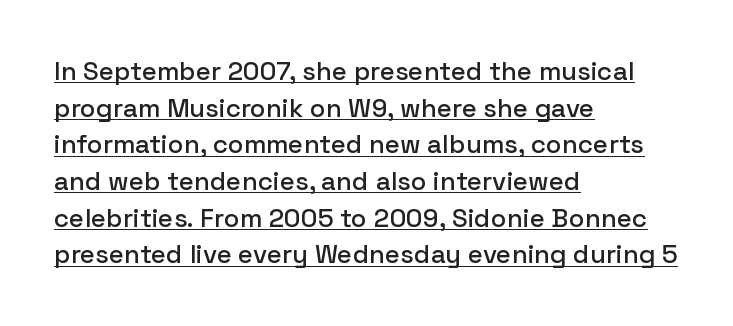
The image shows 26 px text type, upright; set left-aligned, normal line spacing (1.41x), normal letter spacing, underlined.
